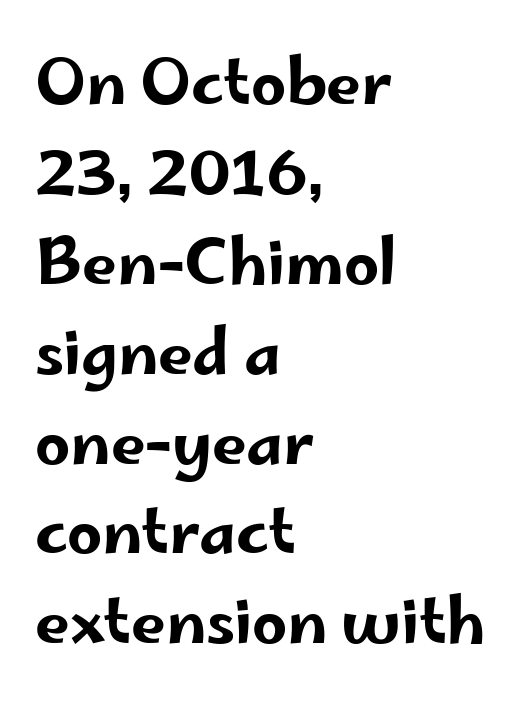
{"serif": "no", "italic": "no", "width": "wide", "stroke_contrast": "low", "x_height": "small", "monospaced": "no", "underline": "no", "align": "left", "line_spacing": "normal", "line_spacing_ratio": 1.45, "letter_spacing": "normal", "letter_spacing_em": 0.0, "glyph_px": 62}
